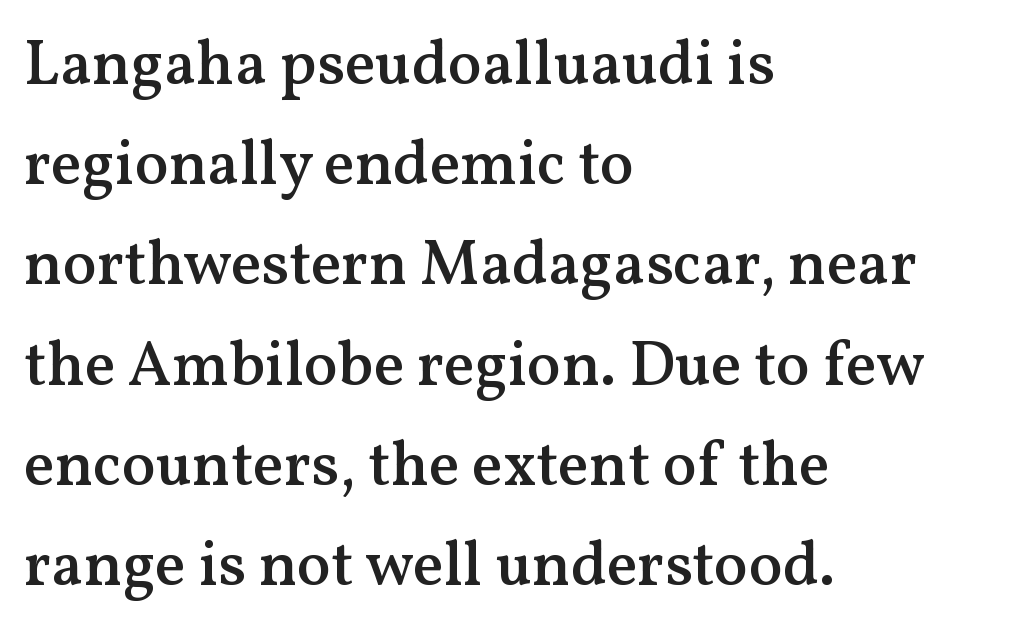
The letters advance in unequal steps, a hallmark of proportional type. The letters sit at their default tracking, neither squeezed nor spread. The typography opts for an upright posture over an oblique one. The space directly below the letters is spotless.
